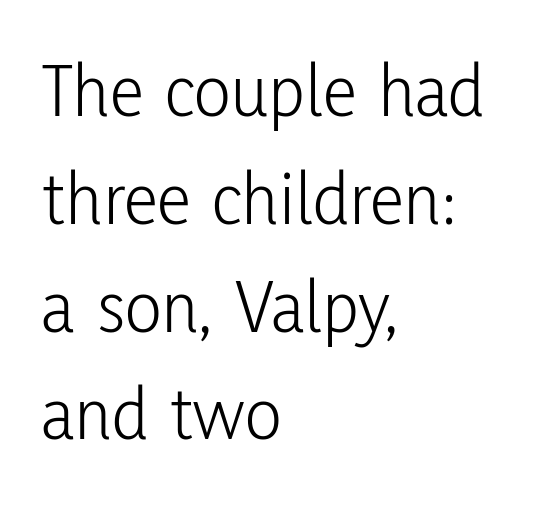
{"serif": "no", "italic": "no", "bold": "no", "weight": "light", "width": "condensed", "stroke_contrast": "low", "x_height": "medium", "monospaced": "no", "underline": "no", "align": "left", "line_spacing": "normal", "line_spacing_ratio": 1.4, "letter_spacing": "normal", "letter_spacing_em": 0.0, "glyph_px": 77}
